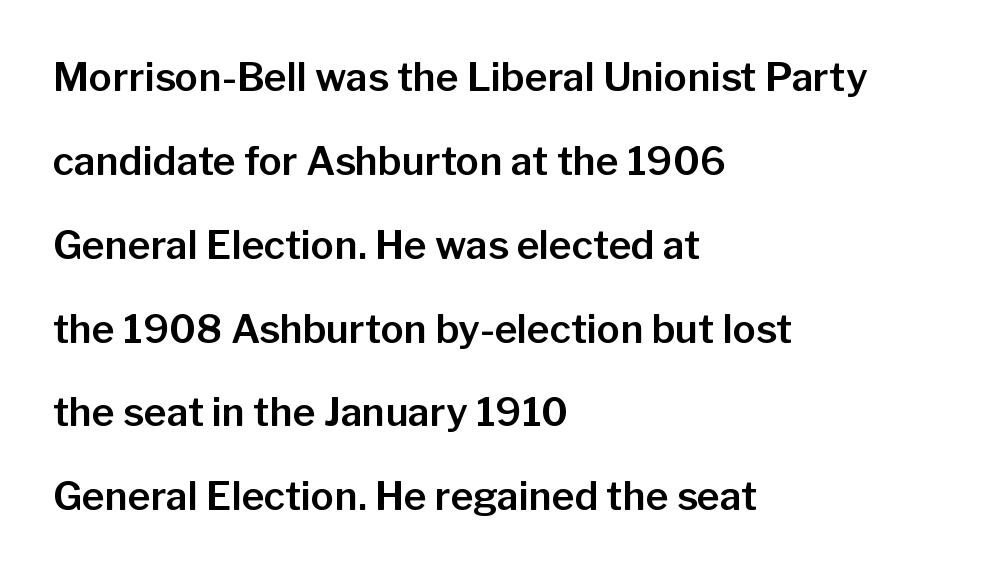
{"serif": "no", "italic": "no", "width": "normal", "stroke_contrast": "low", "x_height": "medium", "monospaced": "no", "underline": "no", "align": "left", "line_spacing": "loose", "line_spacing_ratio": 2.15, "letter_spacing": "normal", "letter_spacing_em": 0.0, "glyph_px": 39}
